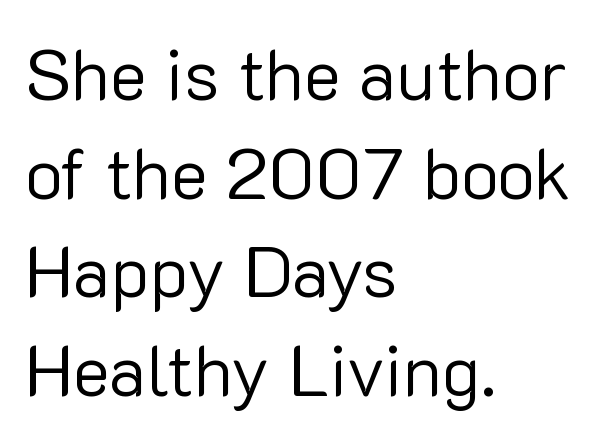
{"serif": "no", "italic": "no", "bold": "no", "weight": "regular", "width": "normal", "stroke_contrast": "low", "x_height": "medium", "monospaced": "no", "underline": "no", "align": "left", "line_spacing": "normal", "line_spacing_ratio": 1.39, "letter_spacing": "normal", "letter_spacing_em": 0.0, "glyph_px": 71}
